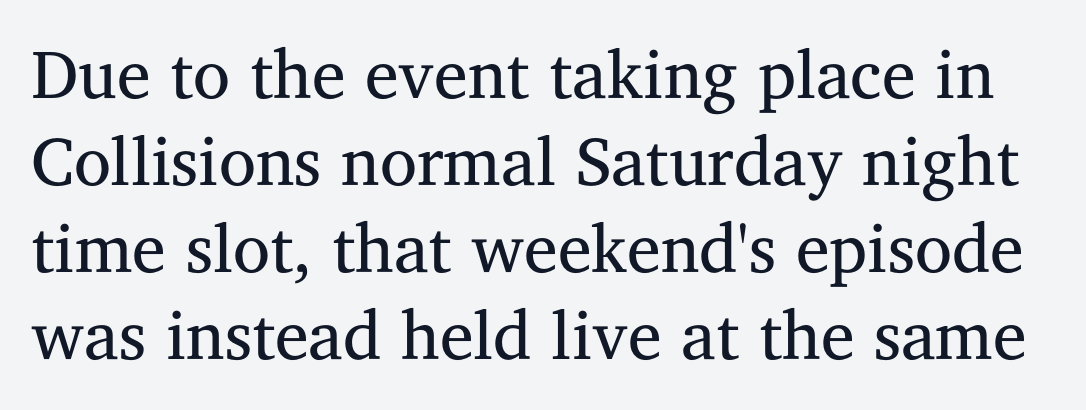
Is this a fixed-width face? No — the glyphs have proportional, varying widths. To sum up the face: it has serifs. The block of text has a typical density, with ordinary space between rows. Nobody touched the tracking dial on this one.
